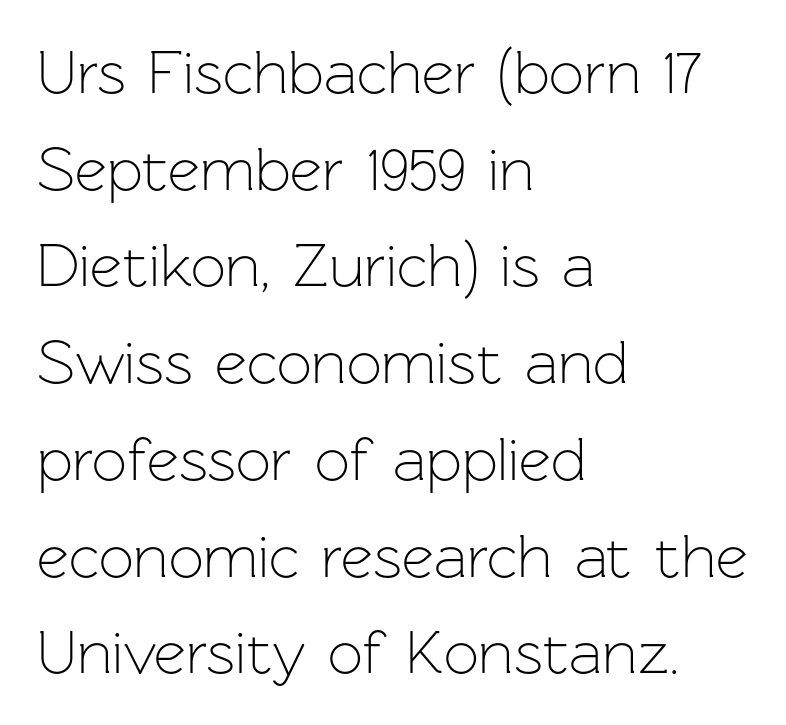
Q: Is the text bold? A: No.
Q: Is the text italic (slanted)? A: No, it is upright.
Q: Is the typeface a serif or a sans-serif typeface? A: Sans-serif.
Q: Is the text underlined? A: No.
Q: How is the paragraph aligned? A: Left-aligned.
Q: Is the spacing between letters normal or unusually wide? A: Normal.
Q: Is the spacing between lines tight, normal or loose? A: Normal.
Q: Width (condensed, normal, or wide)? A: Normal.
Q: Stroke contrast? A: Low.
Q: x-height? A: Medium.
Q: Monospaced? A: No.
